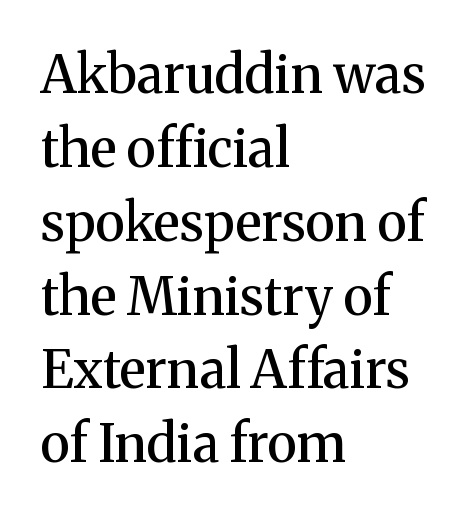
The image shows 52 px semibold serif type, upright; set left-aligned, normal line spacing (1.42x), normal letter spacing, not underlined; medium stroke contrast and a medium x-height.
